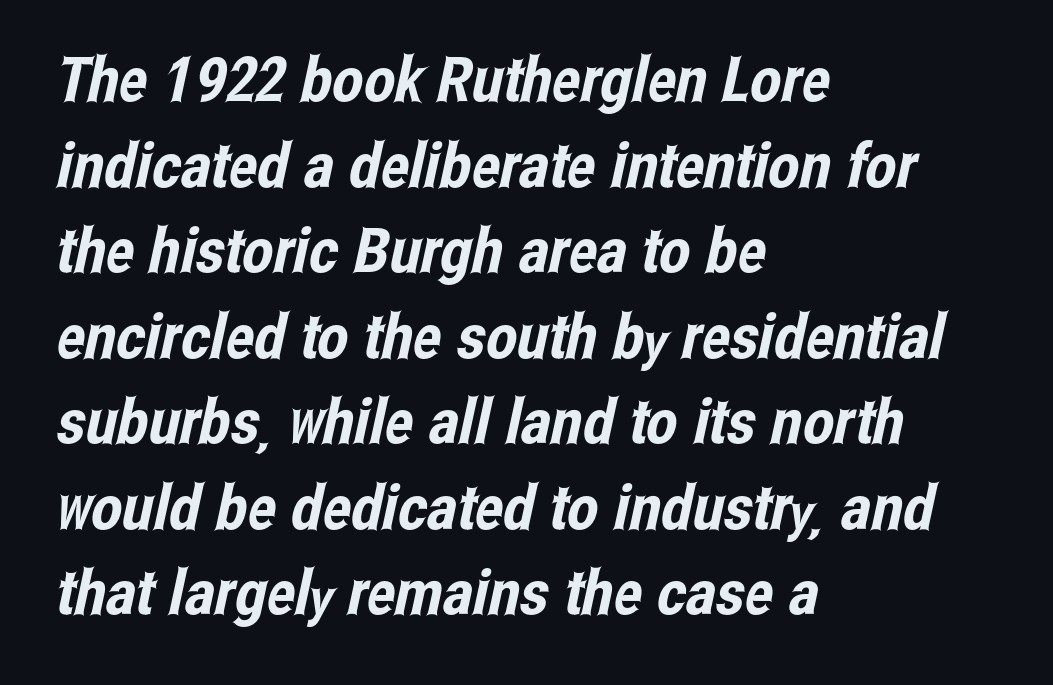
{"serif": "no", "width": "condensed", "stroke_contrast": "low", "x_height": "medium", "monospaced": "no", "underline": "no", "align": "left", "line_spacing": "normal", "line_spacing_ratio": 1.38, "letter_spacing": "normal", "letter_spacing_em": 0.0, "glyph_px": 62}
